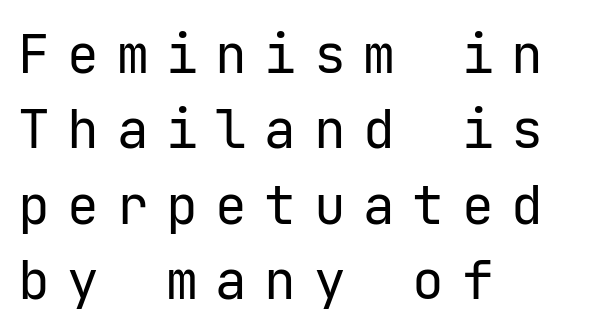
Look at the bottom of the vertical strokes: they stop flat, with no serifs. Compared with a centered layout, this one pins lines to the left instead. Evenly set lines give the paragraph a standard silhouette. Spacing between characters has been opened up far beyond the box default. No chunkiness to these letters — they're not bold. Plain, unruled lines of type.
